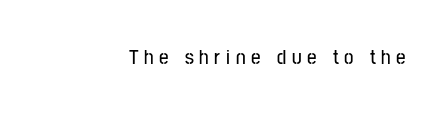
Q: Is the text italic (slanted)? A: No, it is upright.
Q: Is the text underlined? A: No.
Q: Is the spacing between letters normal or unusually wide? A: Unusually wide.
